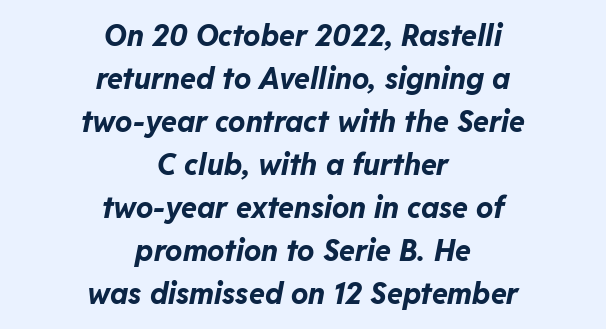
Emphasis by weight is at full strength: bold. Is the type slanted? Yes — the strokes lean at a clear angle. Underlining? Definitely not there. Regular leading. The rendering uses natural spacing where letterforms have individual widths.
